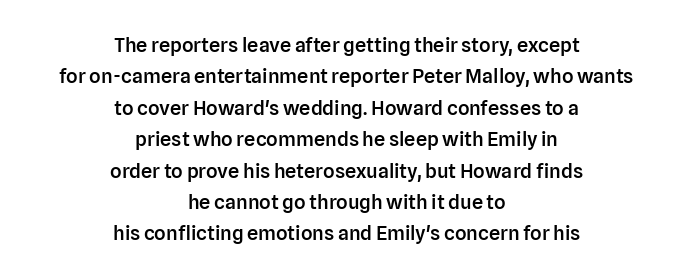
Leading: standard. The gap between lines stays unmarked. Nothing unusual about the tracking: characters are spaced as the font intends. Both edges are ragged and mirror each other, which tells us the setting is centered.
